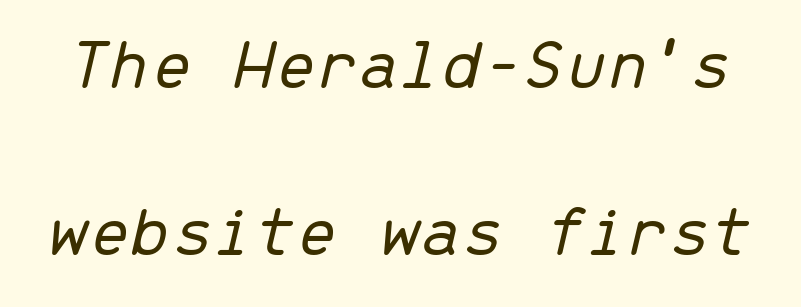
The image shows 74 px light type, italic (leaning right), monospaced; set loose line spacing (2.26x), normal letter spacing, not underlined; low stroke contrast and a medium x-height.
